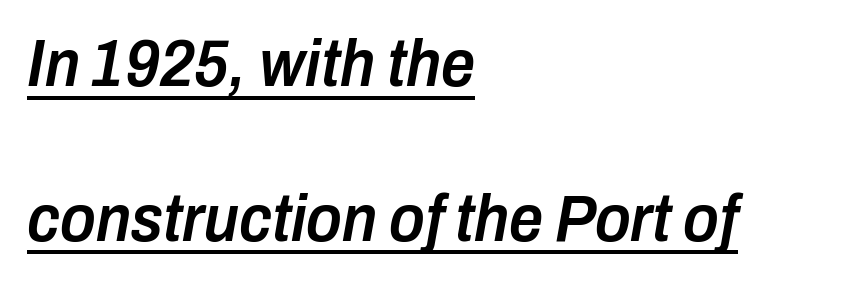
The image shows 67 px semibold, condensed type, italic (leaning right); set left-aligned, loose line spacing (2.31x), normal letter spacing, underlined; low stroke contrast and a medium x-height.
